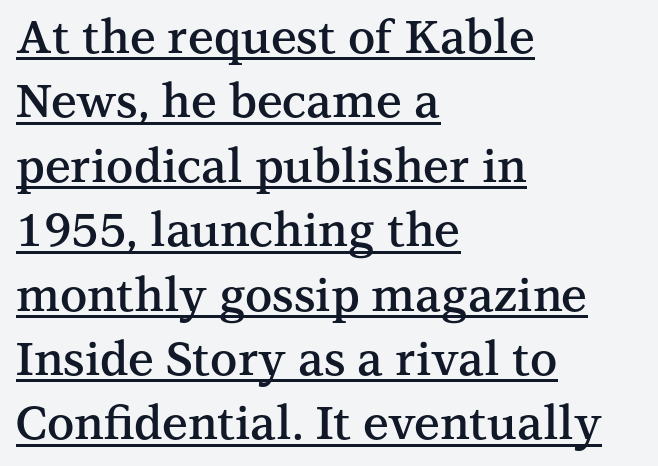
The image shows 46 px semibold serif type, upright; set left-aligned, normal line spacing (1.4x), normal letter spacing, underlined; medium stroke contrast and a medium x-height.
